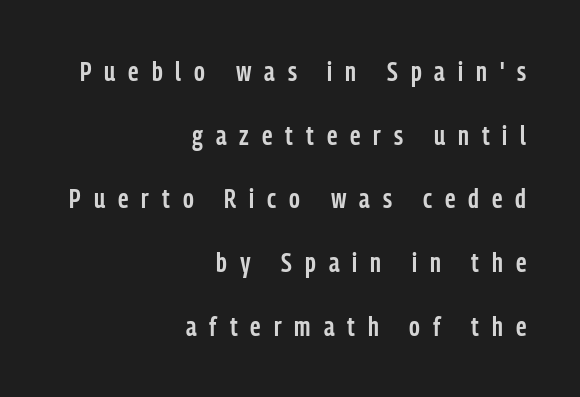
The image shows 27 px text type, upright; set right-aligned, loose line spacing (2.36x), unusually wide letter spacing (+0.48 em), not underlined.
